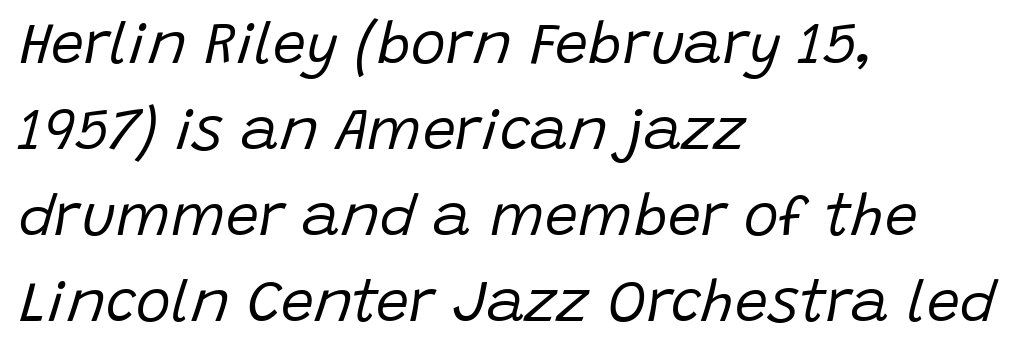
Q: Is the text bold? A: No.
Q: Is the text italic (slanted)? A: Yes, it leans right by about 15 degrees.
Q: Is the text underlined? A: No.
Q: How is the paragraph aligned? A: Left-aligned.
Q: Is the spacing between letters normal or unusually wide? A: Normal.
Q: Is the spacing between lines tight, normal or loose? A: Normal.
Q: Width (condensed, normal, or wide)? A: Normal.
Q: Stroke contrast? A: Low.
Q: x-height? A: Large.
Q: Monospaced? A: No.
